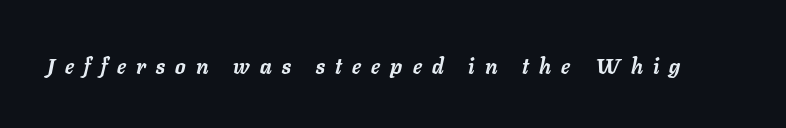
The image shows 21 px bold type, italic (leaning right); set unusually wide letter spacing (+0.49 em), not underlined.
